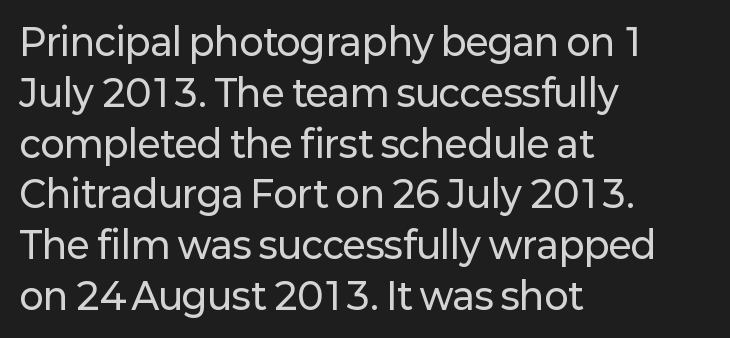
The image shows 36 px sans-serif type, upright; set left-aligned, normal line spacing (1.41x), normal letter spacing, not underlined; low stroke contrast and a medium x-height.
